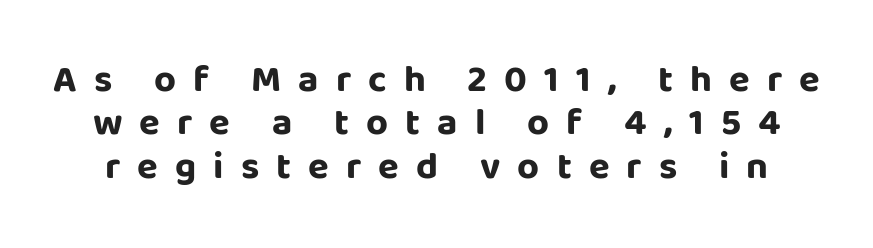
Q: Is the text bold? A: Yes.
Q: Is the text italic (slanted)? A: No, it is upright.
Q: Is the typeface a serif or a sans-serif typeface? A: Sans-serif.
Q: Is the text underlined? A: No.
Q: Is the spacing between letters normal or unusually wide? A: Unusually wide.
Q: Is the spacing between lines tight, normal or loose? A: Tight.
Q: Width (condensed, normal, or wide)? A: Normal.
Q: Stroke contrast? A: Low.
Q: x-height? A: Large.
Q: Monospaced? A: No.
